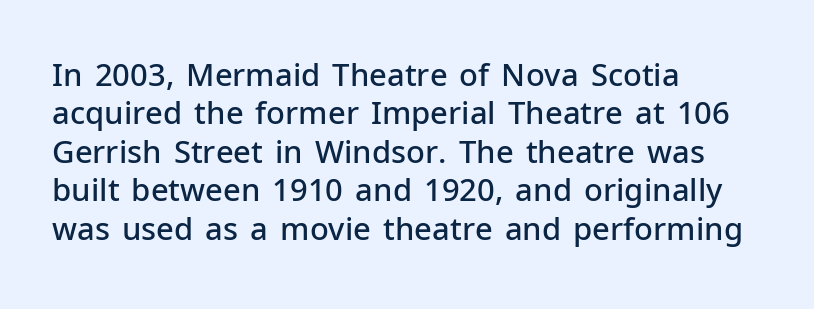
The lines in this sample share a left origin and differ only in where they stop. You could not count columns in this text — the font is proportionally spaced. The text was rendered using a sans face with plain stroke endings. Vertical strokes here are truly vertical.
